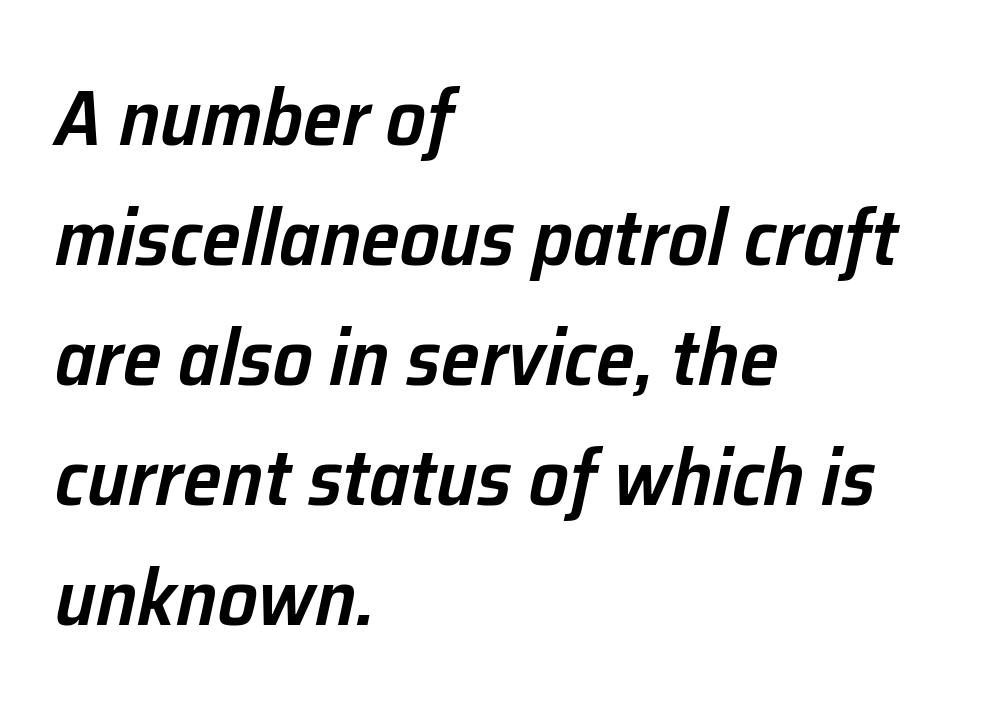
Proportional: the letters do not fall into vertical columns. Horizontally, the lines are justified to the leading edge only. Vertically, the passage feels balanced, rows spaced as you'd expect. Does extra space separate the letters? No, they use regular spacing.
